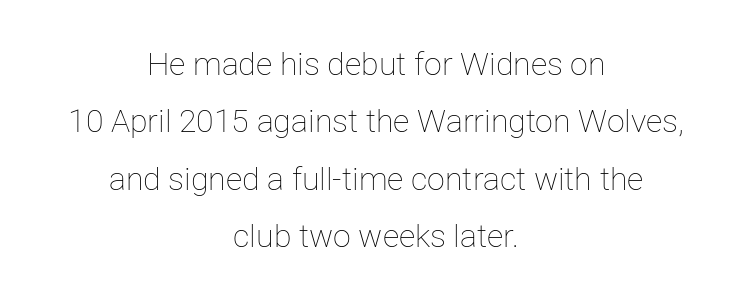
The image shows 32 px thin type, upright; set centered, line spacing 1.79x, normal letter spacing, not underlined; low stroke contrast and a medium x-height.
